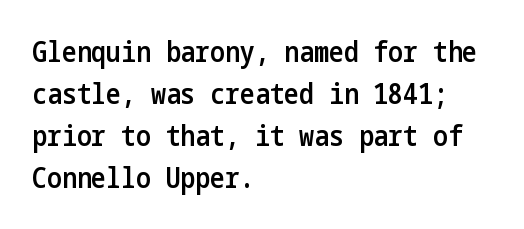
The image shows 28 px semibold, condensed sans-serif type, upright; set left-aligned, normal line spacing (1.5x), normal letter spacing, not underlined; low stroke contrast and a medium x-height.
